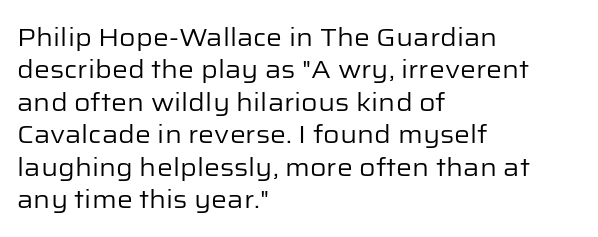
Q: Is the text bold? A: No.
Q: Is the text italic (slanted)? A: No, it is upright.
Q: Is the text underlined? A: No.
Q: How is the paragraph aligned? A: Left-aligned.
Q: Is the spacing between letters normal or unusually wide? A: Normal.
Q: Is the spacing between lines tight, normal or loose? A: Normal.
